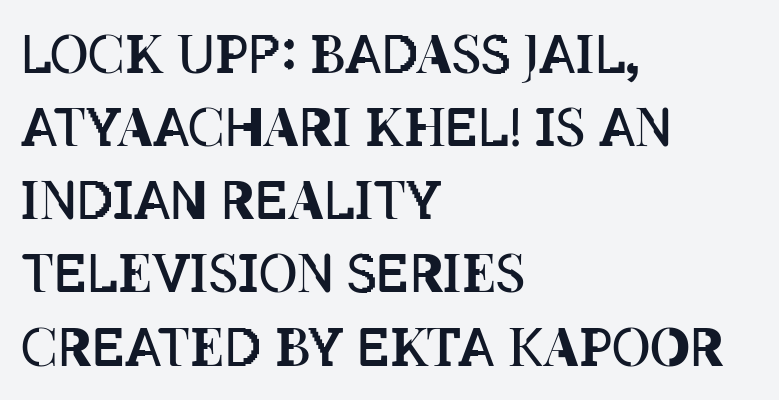
The image shows 53 px regular-weight, condensed type, upright; set left-aligned, normal line spacing (1.38x), normal letter spacing, not underlined; low stroke contrast and a large x-height.
